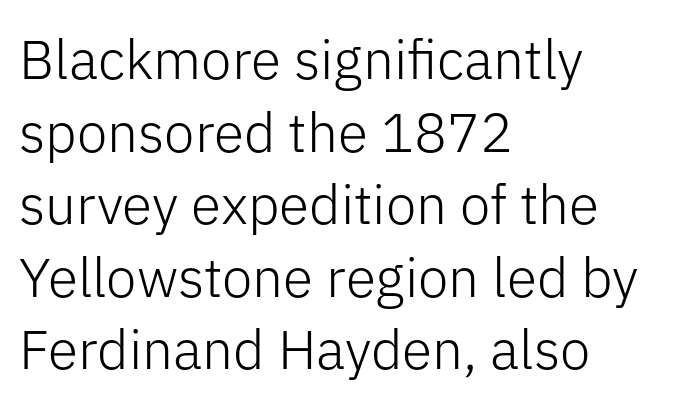
{"serif": "no", "italic": "no", "bold": "no", "weight": "light", "width": "normal", "stroke_contrast": "low", "x_height": "medium", "monospaced": "no", "underline": "no", "align": "left", "line_spacing": "normal", "line_spacing_ratio": 1.32, "letter_spacing": "normal", "letter_spacing_em": 0.0, "glyph_px": 55}
